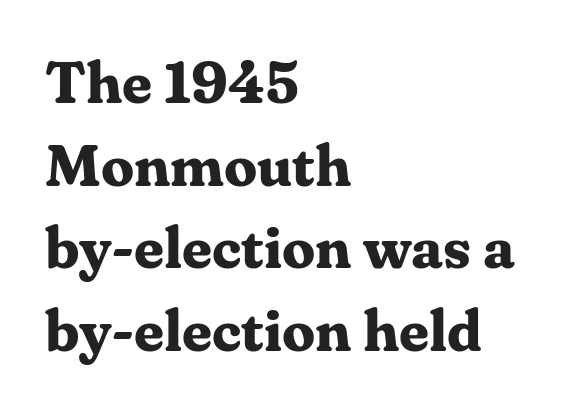
The image shows 59 px bold serif type, upright; set left-aligned, normal line spacing (1.4x), normal letter spacing, not underlined; medium stroke contrast and a medium x-height.
